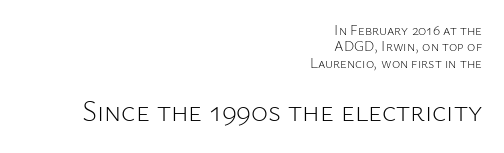
{"serif": "no", "italic": "no", "bold": "no", "weight": "light", "width": "normal", "stroke_contrast": "low", "x_height": "medium", "monospaced": "no", "underline": "no", "align": "right", "line_spacing_ratio": 1.17, "letter_spacing": "normal", "letter_spacing_em": 0.0, "larger_block": "second", "size_ratio": 2.07, "glyph_px": 29}
